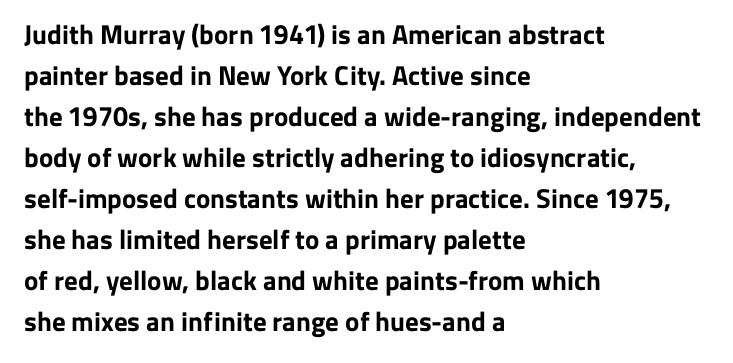
Line beginnings align vertically; line endings do not. Between one letter and the next there's only the usual sliver of space. Notice how descenders clear the ascenders below comfortably — that's standard leading. Does the lettering tilt? It doesn't — this is upright. Letters rest on an invisible, unmarked baseline.
